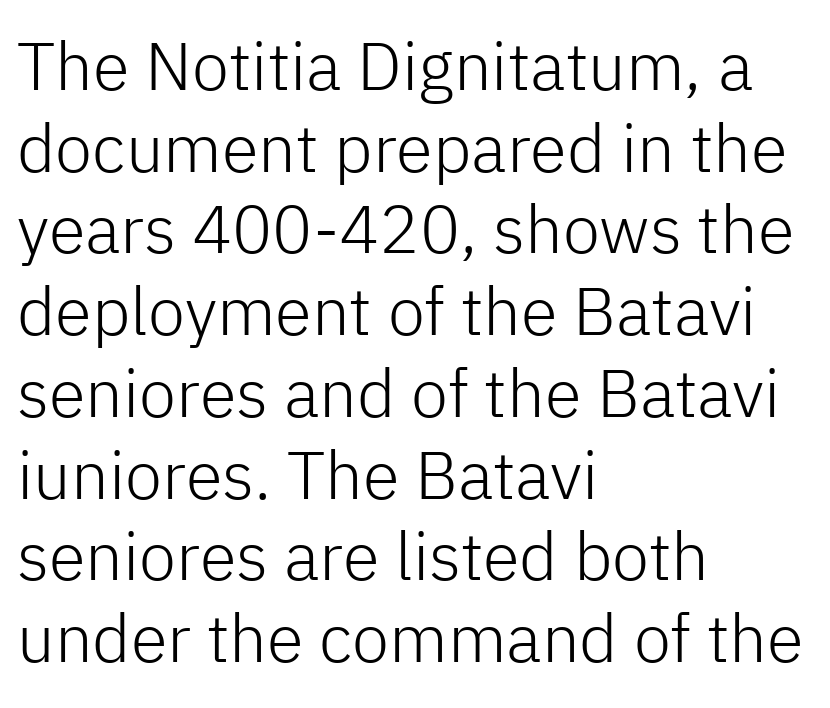
Letter spacing: default. Type without underlining. Every row of glyphs begins at an identical x-position on the left. Think of a printed novel: that variable character pitch is what you see here. Is this a sans? Yes — the strokes have no serifs. Weight: regular or lighter.
